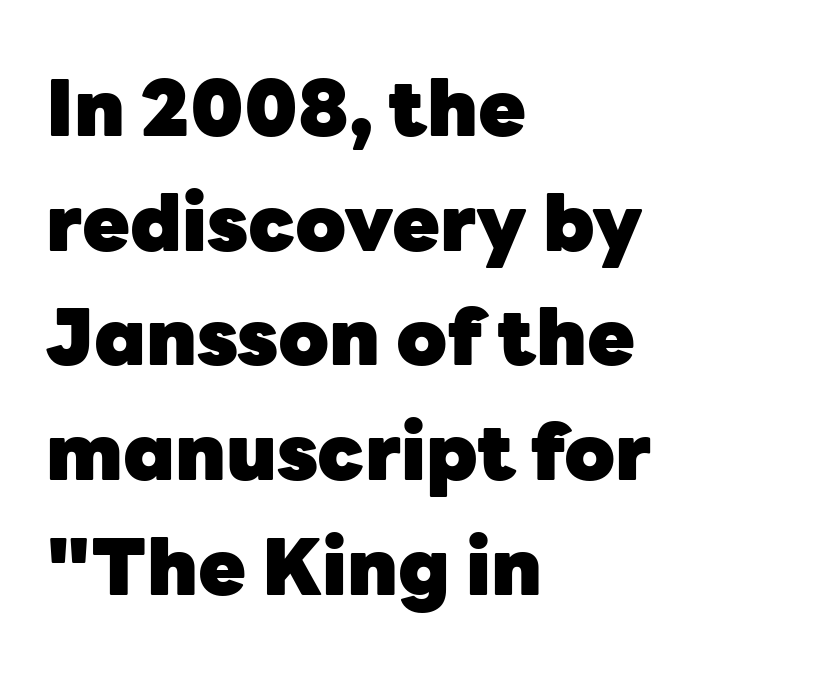
Q: Is the text bold? A: Yes.
Q: Is the text italic (slanted)? A: No, it is upright.
Q: Is the typeface a serif or a sans-serif typeface? A: Sans-serif.
Q: Is the text underlined? A: No.
Q: How is the paragraph aligned? A: Left-aligned.
Q: Is the spacing between letters normal or unusually wide? A: Normal.
Q: Is the spacing between lines tight, normal or loose? A: Normal.
Q: Width (condensed, normal, or wide)? A: Normal.
Q: Stroke contrast? A: Low.
Q: x-height? A: Medium.
Q: Monospaced? A: No.
